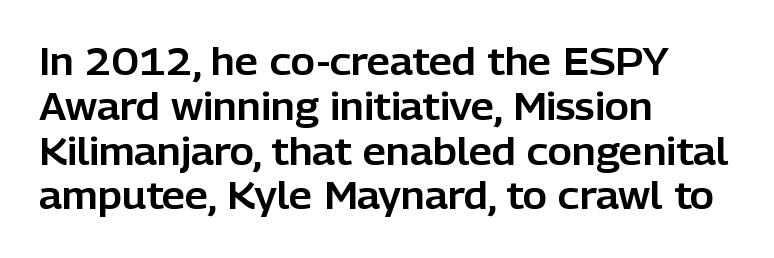
Q: Is the text italic (slanted)? A: No, it is upright.
Q: Is the typeface a serif or a sans-serif typeface? A: Sans-serif.
Q: Is the text underlined? A: No.
Q: How is the paragraph aligned? A: Left-aligned.
Q: Is the spacing between letters normal or unusually wide? A: Normal.
Q: Width (condensed, normal, or wide)? A: Normal.
Q: Stroke contrast? A: Low.
Q: x-height? A: Medium.
Q: Monospaced? A: No.
